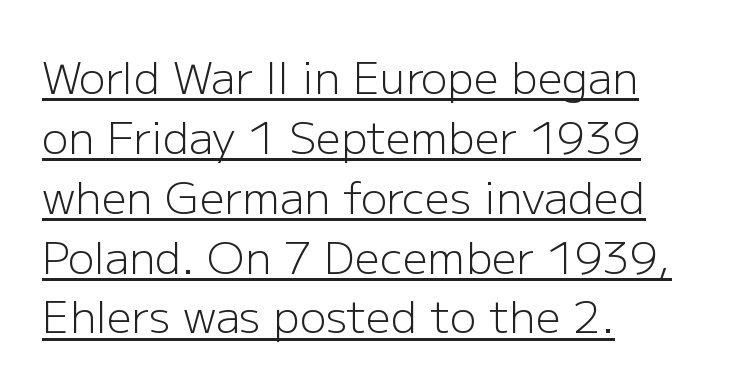
Q: Is the text bold? A: No.
Q: Is the text italic (slanted)? A: No, it is upright.
Q: Is the typeface a serif or a sans-serif typeface? A: Sans-serif.
Q: Is the text underlined? A: Yes.
Q: How is the paragraph aligned? A: Left-aligned.
Q: Is the spacing between letters normal or unusually wide? A: Normal.
Q: Is the spacing between lines tight, normal or loose? A: Normal.
Q: Width (condensed, normal, or wide)? A: Normal.
Q: Stroke contrast? A: Low.
Q: x-height? A: Medium.
Q: Monospaced? A: No.
